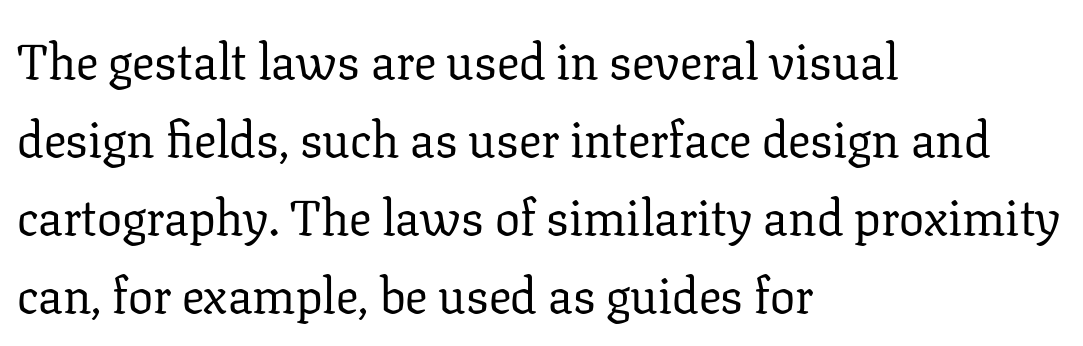
{"serif": "yes", "italic": "no", "bold": "no", "weight": "regular", "width": "normal", "stroke_contrast": "low", "x_height": "medium", "monospaced": "no", "underline": "no", "align": "left", "line_spacing": "normal", "line_spacing_ratio": 1.56, "letter_spacing": "normal", "letter_spacing_em": 0.0, "glyph_px": 50}
